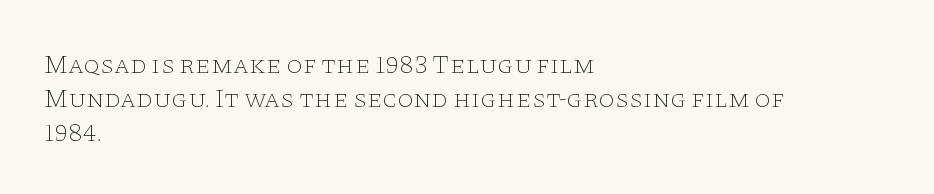
The image shows 26 px text type, upright; set left-aligned, normal line spacing (1.3x), normal letter spacing, not underlined.
